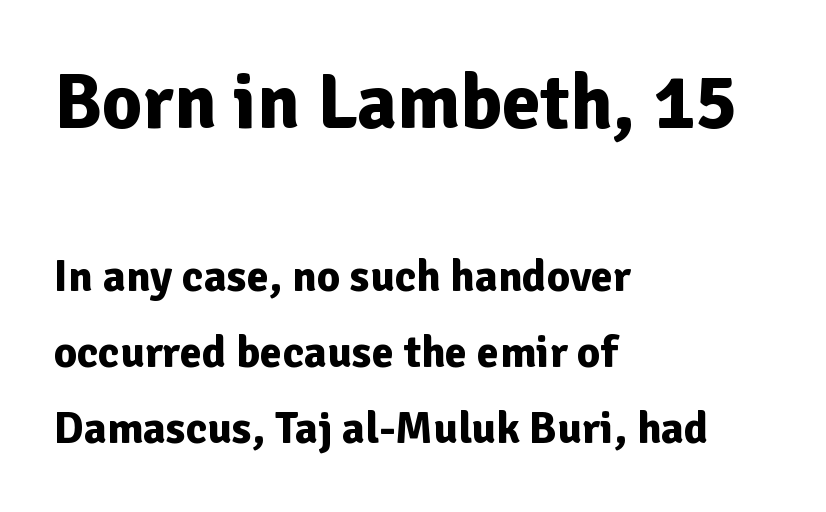
{"serif": "no", "italic": "no", "bold": "yes", "weight": "bold", "width": "normal", "stroke_contrast": "low", "x_height": "medium", "monospaced": "no", "underline": "no", "align": "left", "line_spacing": "normal", "line_spacing_ratio": 1.69, "letter_spacing": "normal", "letter_spacing_em": 0.0, "larger_block": "first", "size_ratio": 1.73, "glyph_px": 78}
